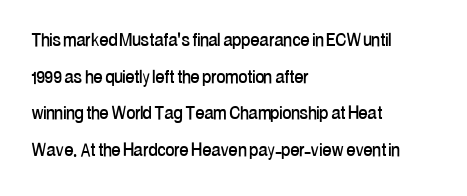
{"italic": "no", "underline": "no", "align": "left", "line_spacing": "normal", "line_spacing_ratio": 1.67, "letter_spacing": "normal", "letter_spacing_em": 0.0, "glyph_px": 22}
